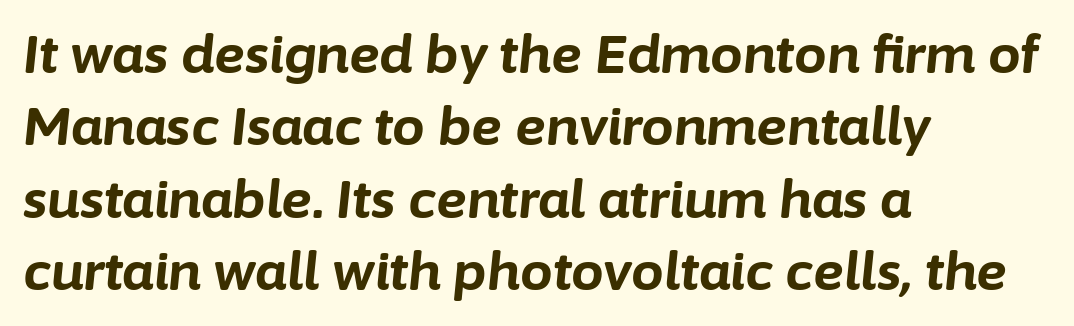
Teacher's note: observe the even left margin — that is flush-left alignment. Observe the lean: these are italic letterforms. Think of a printed novel: that variable character pitch is what you see here. Summary of vertical rhythm: regular, with standard interline spacing. This rendering leaves character spacing at its baseline value. A full-strength bold gives these letters their thick strokes.
